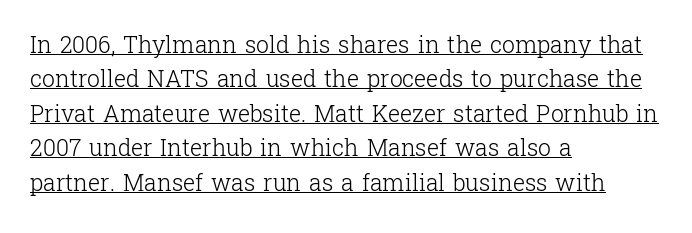
The image shows 23 px text type, upright; set left-aligned, normal line spacing (1.5x), normal letter spacing, underlined.
